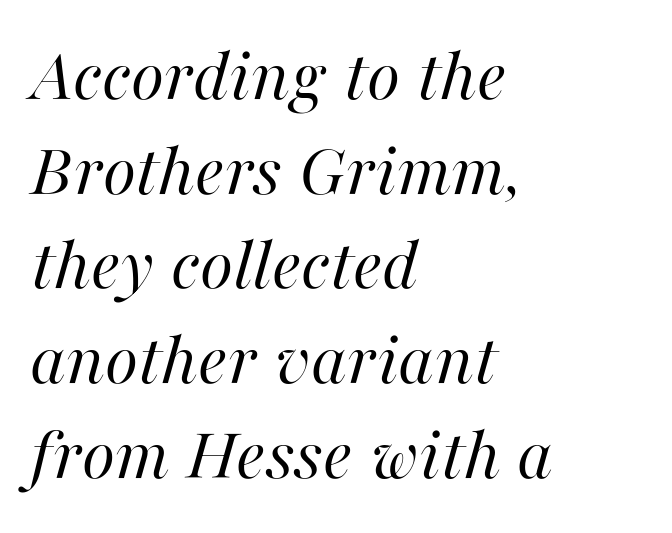
{"italic": "yes", "lean": "right", "slant_degrees": 16, "bold": "no", "weight": "regular", "width": "normal", "stroke_contrast": "high", "x_height": "medium", "monospaced": "no", "underline": "no", "align": "left", "line_spacing_ratio": 1.23, "letter_spacing": "normal", "letter_spacing_em": 0.0, "glyph_px": 77}
